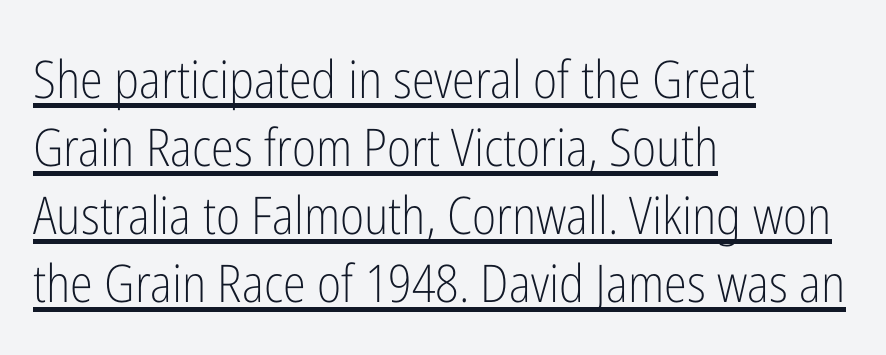
{"serif": "no", "italic": "no", "bold": "no", "weight": "light", "width": "condensed", "stroke_contrast": "low", "x_height": "medium", "monospaced": "no", "underline": "yes", "align": "left", "line_spacing": "normal", "line_spacing_ratio": 1.31, "letter_spacing": "normal", "letter_spacing_em": 0.0, "glyph_px": 52}
